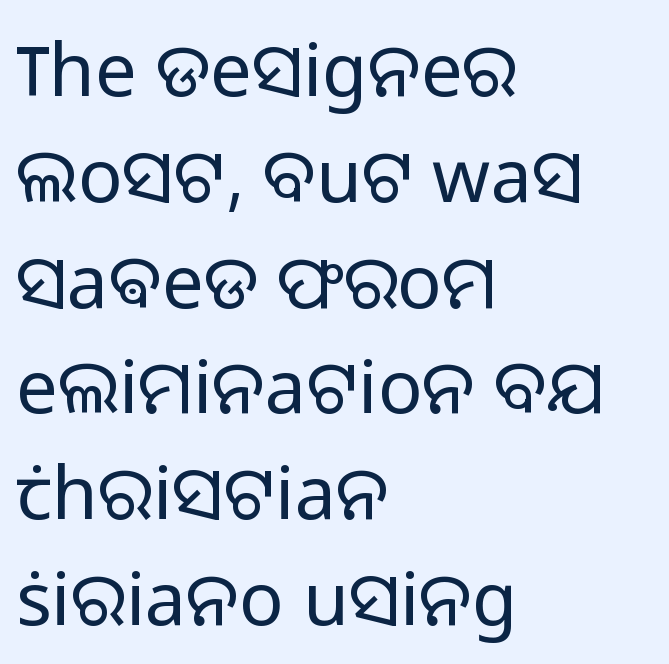
{"serif": "no", "italic": "no", "bold": "no", "weight": "light", "width": "normal", "stroke_contrast": "low", "x_height": "medium", "monospaced": "no", "underline": "no", "align": "left", "line_spacing": "normal", "line_spacing_ratio": 1.43, "letter_spacing": "normal", "letter_spacing_em": 0.0, "glyph_px": 74}
